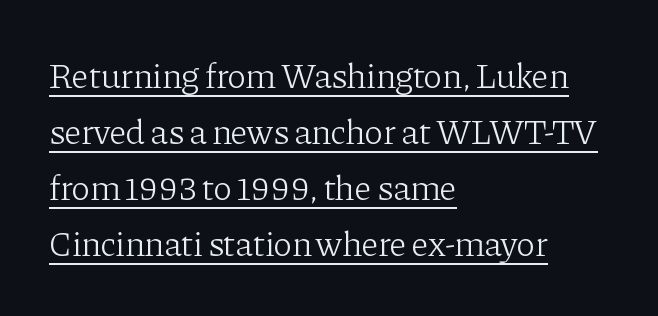
The image shows 35 px light serif type, upright; set left-aligned, normal line spacing (1.6x), normal letter spacing, underlined; low stroke contrast and a medium x-height.
